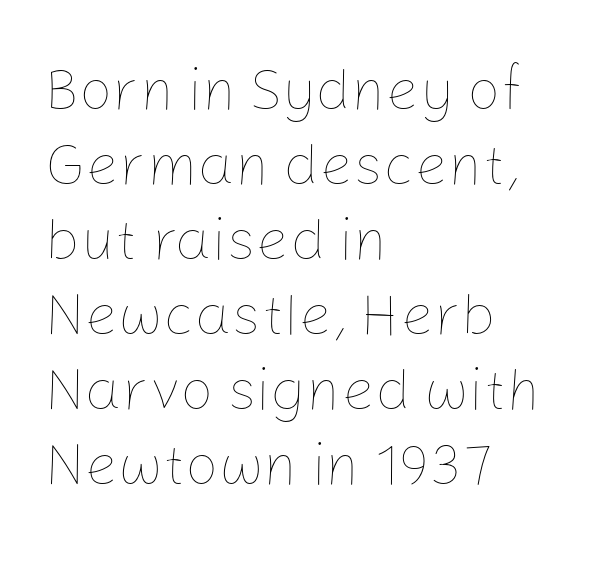
{"italic": "no", "bold": "no", "weight": "thin", "width": "normal", "stroke_contrast": "low", "x_height": "medium", "monospaced": "no", "underline": "no", "align": "left", "line_spacing": "normal", "line_spacing_ratio": 1.27, "letter_spacing": "normal", "letter_spacing_em": 0.0, "glyph_px": 59}
